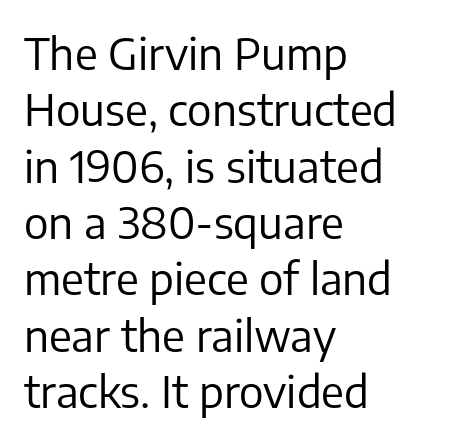
The image shows 44 px regular-weight sans-serif type, upright; set left-aligned, normal line spacing (1.28x), normal letter spacing, not underlined; low stroke contrast and a medium x-height.
